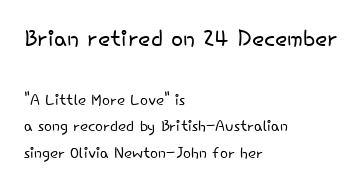
{"serif": "no", "italic": "no", "bold": "no", "weight": "light", "width": "normal", "stroke_contrast": "low", "x_height": "small", "monospaced": "no", "underline": "no", "align": "left", "line_spacing": "normal", "line_spacing_ratio": 1.28, "letter_spacing": "normal", "letter_spacing_em": 0.0, "larger_block": "first", "size_ratio": 1.52, "glyph_px": 32}
